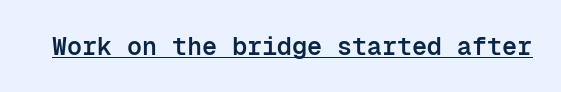
The letters sit at their default tracking, neither squeezed nor spread. On the weight axis this lands at semibold, roughly 600. Somebody hit Ctrl+U on this one — the words are underlined. In terms of posture, this sample is upright.
